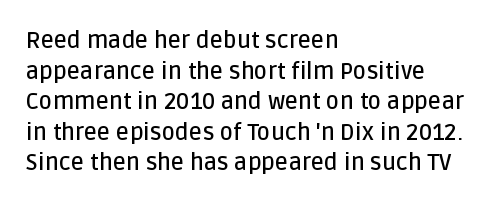
Q: Is the text bold? A: Semi-bold.
Q: Is the text italic (slanted)? A: No, it is upright.
Q: Is the text underlined? A: No.
Q: How is the paragraph aligned? A: Left-aligned.
Q: Is the spacing between letters normal or unusually wide? A: Normal.
Q: Is the spacing between lines tight, normal or loose? A: Normal.
